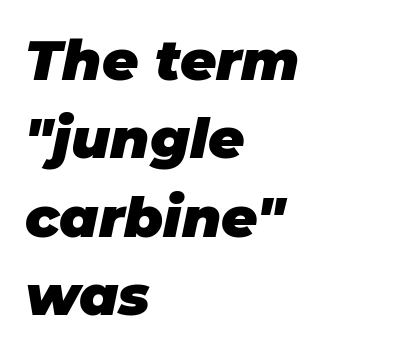
{"italic": "yes", "lean": "right", "slant_degrees": 11, "bold": "yes", "weight": "heavy", "width": "normal", "stroke_contrast": "low", "x_height": "large", "monospaced": "no", "underline": "no", "align": "left", "line_spacing": "normal", "line_spacing_ratio": 1.4, "letter_spacing": "normal", "letter_spacing_em": 0.0, "glyph_px": 56}
